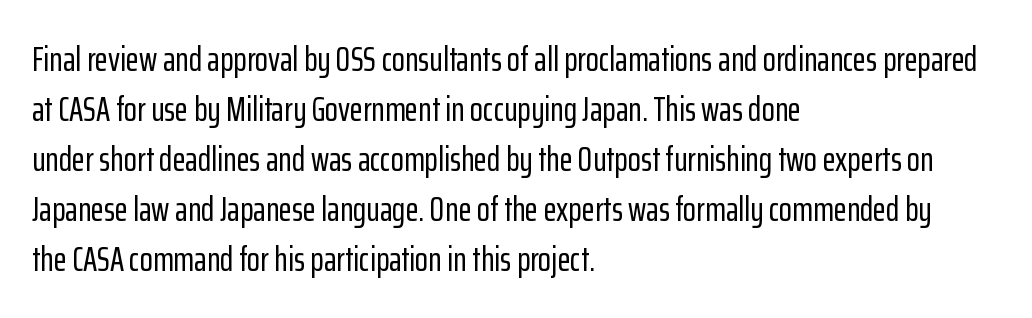
{"serif": "no", "italic": "no", "width": "condensed", "stroke_contrast": "low", "x_height": "medium", "monospaced": "no", "underline": "no", "align": "left", "line_spacing": "normal", "line_spacing_ratio": 1.47, "letter_spacing": "normal", "letter_spacing_em": 0.0, "glyph_px": 34}
